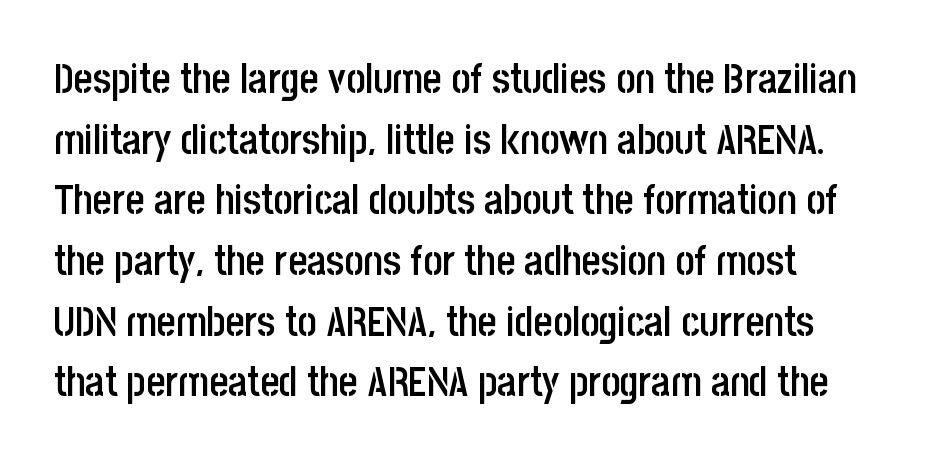
Q: Is the text bold? A: Semi-bold.
Q: Is the text italic (slanted)? A: No, it is upright.
Q: Is the typeface a serif or a sans-serif typeface? A: Sans-serif.
Q: Is the text underlined? A: No.
Q: Is the spacing between letters normal or unusually wide? A: Normal.
Q: Is the spacing between lines tight, normal or loose? A: Normal.
Q: Width (condensed, normal, or wide)? A: Condensed.
Q: Stroke contrast? A: Low.
Q: x-height? A: Large.
Q: Monospaced? A: No.
